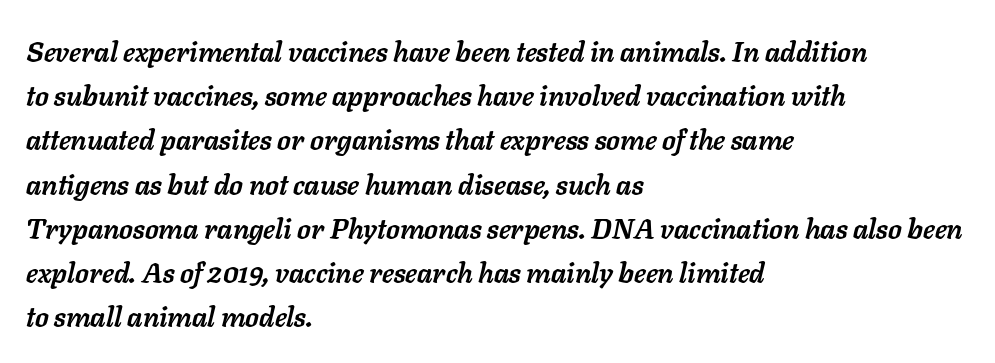
Q: Is the text bold? A: Yes.
Q: Is the text italic (slanted)? A: Yes, it leans right by about 11 degrees.
Q: Is the text underlined? A: No.
Q: How is the paragraph aligned? A: Left-aligned.
Q: Is the spacing between letters normal or unusually wide? A: Normal.
Q: Is the spacing between lines tight, normal or loose? A: Normal.
Q: Width (condensed, normal, or wide)? A: Normal.
Q: Stroke contrast? A: Low.
Q: x-height? A: Medium.
Q: Monospaced? A: No.
